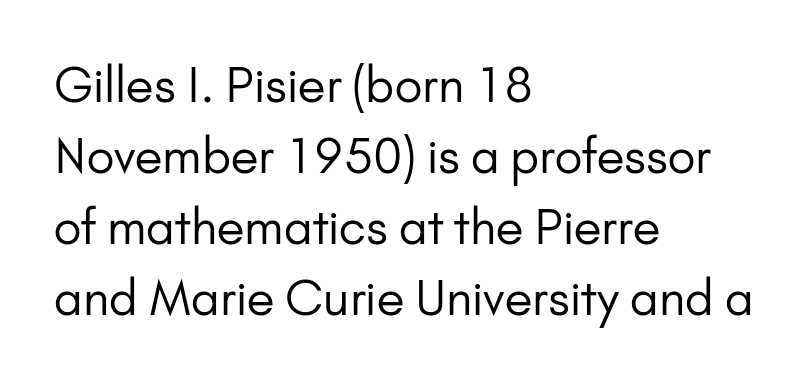
{"serif": "no", "italic": "no", "bold": "no", "weight": "regular", "width": "normal", "stroke_contrast": "low", "x_height": "small", "monospaced": "no", "underline": "no", "align": "left", "line_spacing": "normal", "line_spacing_ratio": 1.48, "letter_spacing": "normal", "letter_spacing_em": 0.0, "glyph_px": 48}
